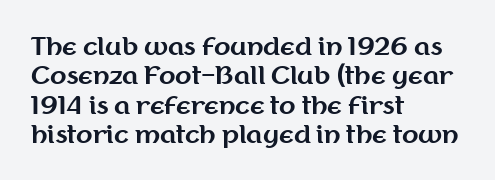
The image shows 24 px bold type, upright; set left-aligned, line spacing 1.22x, normal letter spacing, not underlined.
